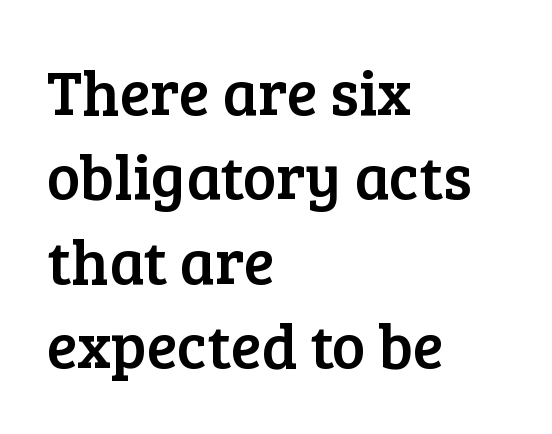
Q: Is the text italic (slanted)? A: No, it is upright.
Q: Is the typeface a serif or a sans-serif typeface? A: Serif.
Q: Is the text underlined? A: No.
Q: How is the paragraph aligned? A: Left-aligned.
Q: Is the spacing between letters normal or unusually wide? A: Normal.
Q: Is the spacing between lines tight, normal or loose? A: Normal.
Q: Width (condensed, normal, or wide)? A: Normal.
Q: Stroke contrast? A: Low.
Q: x-height? A: Medium.
Q: Monospaced? A: No.
